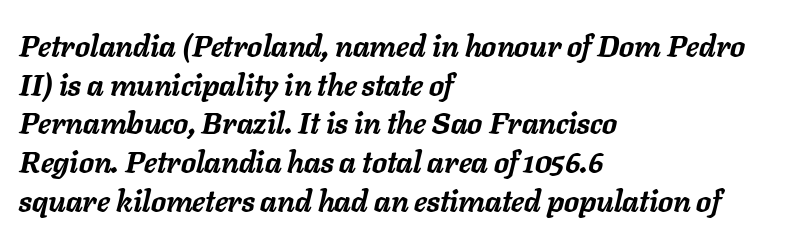
Q: Is the text bold? A: Yes.
Q: Is the text italic (slanted)? A: Yes, it leans right by about 11 degrees.
Q: Is the text underlined? A: No.
Q: How is the paragraph aligned? A: Left-aligned.
Q: Is the spacing between letters normal or unusually wide? A: Normal.
Q: Is the spacing between lines tight, normal or loose? A: Normal.
Q: Width (condensed, normal, or wide)? A: Normal.
Q: Stroke contrast? A: Low.
Q: x-height? A: Medium.
Q: Monospaced? A: No.
